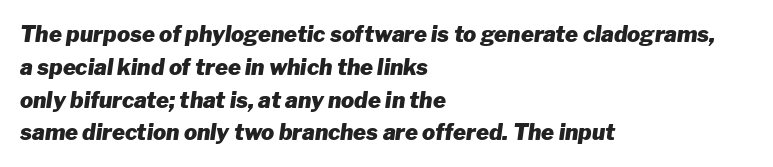
{"italic": "yes", "lean": "right", "slant_degrees": 8, "bold": "yes", "underline": "no", "align": "left", "line_spacing": "normal", "line_spacing_ratio": 1.49, "letter_spacing": "normal", "letter_spacing_em": 0.0, "glyph_px": 22}
